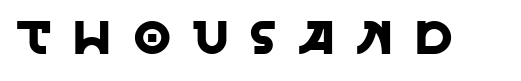
Check under the words: just untouched page. The passage shown is typed in a proportional face where columns would drift. The tracking jumps out immediately: characters are airy and widely separated. Is there any slant? The stems are plumb. The rendering shows plain stroke endings on the letterforms — a sans-serif design.
